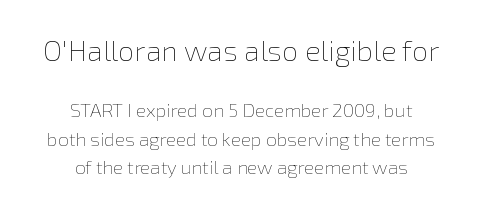
The image shows 29 px thin type, upright; set centered, normal line spacing (1.49x), normal letter spacing, not underlined; the first (top) block is 1.53x larger; a medium x-height.
